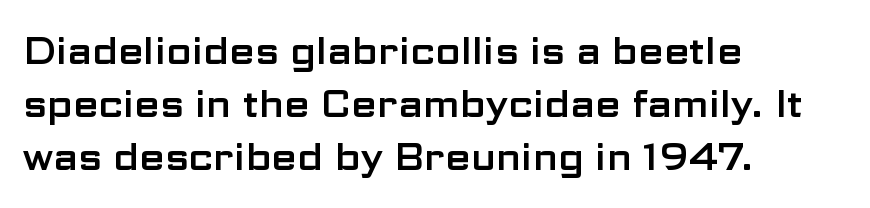
Q: Is the text italic (slanted)? A: No, it is upright.
Q: Is the typeface a serif or a sans-serif typeface? A: Sans-serif.
Q: Is the text underlined? A: No.
Q: How is the paragraph aligned? A: Left-aligned.
Q: Is the spacing between letters normal or unusually wide? A: Normal.
Q: Is the spacing between lines tight, normal or loose? A: Normal.
Q: Width (condensed, normal, or wide)? A: Wide.
Q: Stroke contrast? A: Low.
Q: x-height? A: Medium.
Q: Monospaced? A: No.
